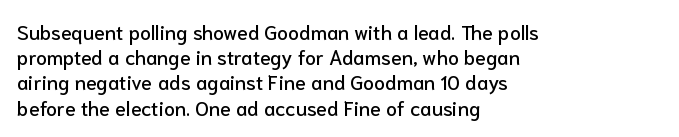
These lines keep a tight, regular rhythm from letter to letter. Successive baselines arrive at the customary interval. Unmarked baselines from the first word to the last. Casual observation: everything's shoved over to the left. This sample uses an upright cut, with every glyph sitting square on the baseline.
